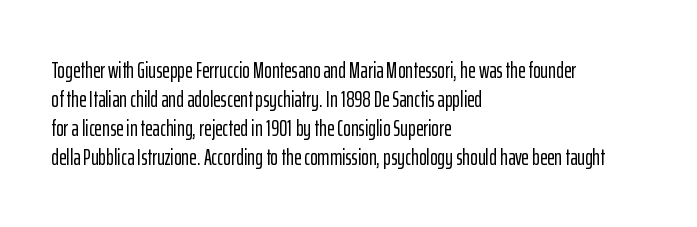
The image shows 23 px text type, upright; set left-aligned, normal line spacing (1.26x), normal letter spacing, not underlined.
